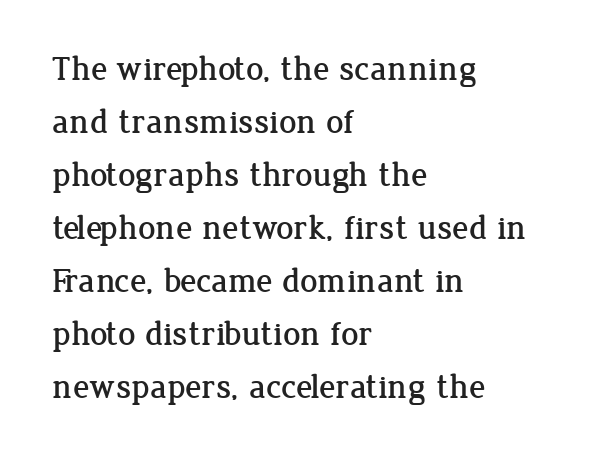
The image shows 34 px serif type, upright; set left-aligned, normal line spacing (1.56x), normal letter spacing, not underlined; low stroke contrast and a medium x-height.
